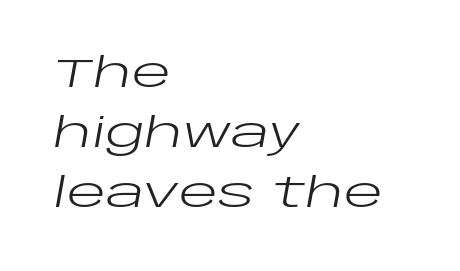
Letters have the restrained weight of plain body copy at most. The specimen reads as italic at a glance. Leftover space on each line is placed entirely after the last word. The passage shown is not underscored anywhere.
